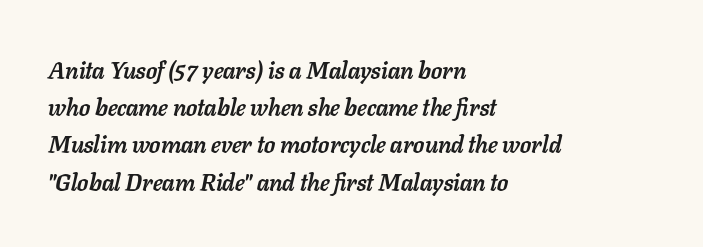
{"italic": "yes", "lean": "right", "slant_degrees": 11, "bold": "yes", "underline": "no", "align": "left", "line_spacing": "normal", "line_spacing_ratio": 1.55, "letter_spacing": "normal", "letter_spacing_em": 0.0, "glyph_px": 24}
